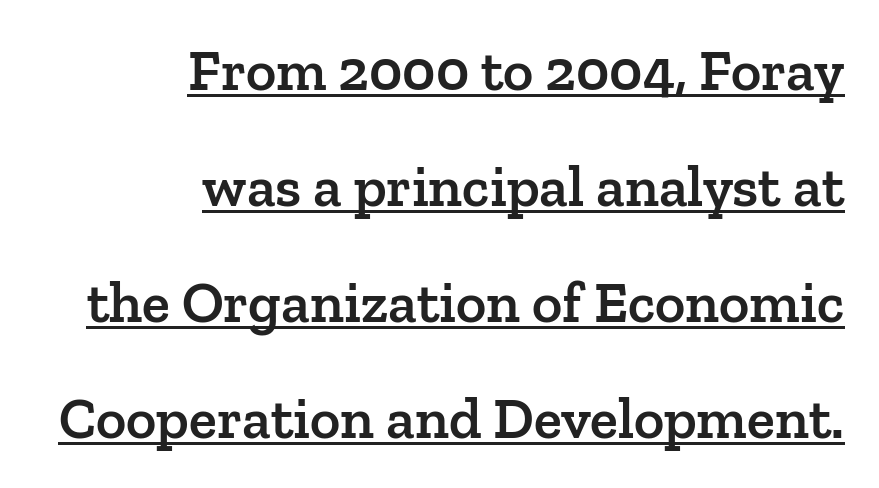
{"serif": "yes", "italic": "no", "bold": "semi", "weight": "semibold", "width": "normal", "stroke_contrast": "low", "x_height": "medium", "monospaced": "no", "underline": "yes", "align": "right", "line_spacing": "loose", "line_spacing_ratio": 2.0, "letter_spacing": "normal", "letter_spacing_em": 0.0, "glyph_px": 58}
